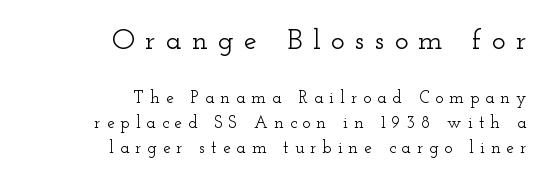
Q: Is the text italic (slanted)? A: No, it is upright.
Q: Is the typeface a serif or a sans-serif typeface? A: Serif.
Q: Is the text underlined? A: No.
Q: How is the paragraph aligned? A: Right-aligned.
Q: Is the spacing between letters normal or unusually wide? A: Unusually wide.
Q: Is the spacing between lines tight, normal or loose? A: Normal.
Q: Which block of text is set in a larger size, the first (top) or the second (bottom)? A: The first (top) one.
Q: Width (condensed, normal, or wide)? A: Wide.
Q: Stroke contrast? A: Low.
Q: x-height? A: Small.
Q: Monospaced? A: No.
